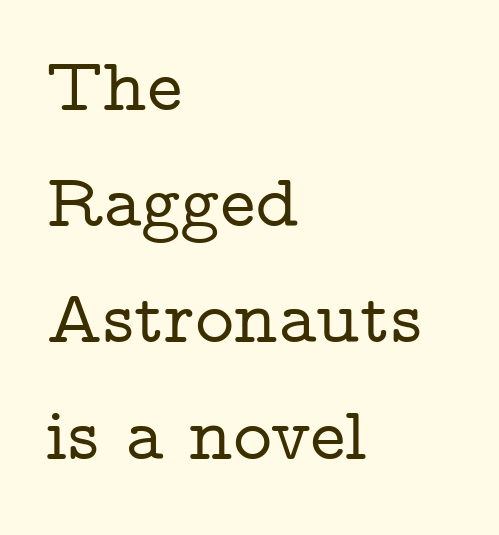
Q: Is the text italic (slanted)? A: No, it is upright.
Q: Is the typeface a serif or a sans-serif typeface? A: Serif.
Q: Is the text underlined? A: No.
Q: How is the paragraph aligned? A: Left-aligned.
Q: Is the spacing between letters normal or unusually wide? A: Normal.
Q: Is the spacing between lines tight, normal or loose? A: Normal.
Q: Width (condensed, normal, or wide)? A: Wide.
Q: Stroke contrast? A: Low.
Q: x-height? A: Medium.
Q: Monospaced? A: No.
